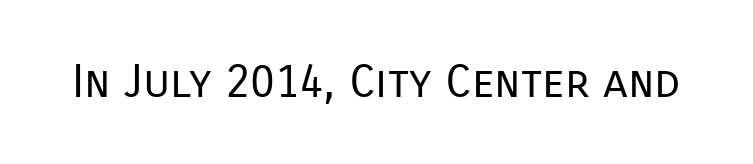
The image shows 46 px regular-weight sans-serif type, upright; set normal letter spacing, not underlined; low stroke contrast and a medium x-height.
